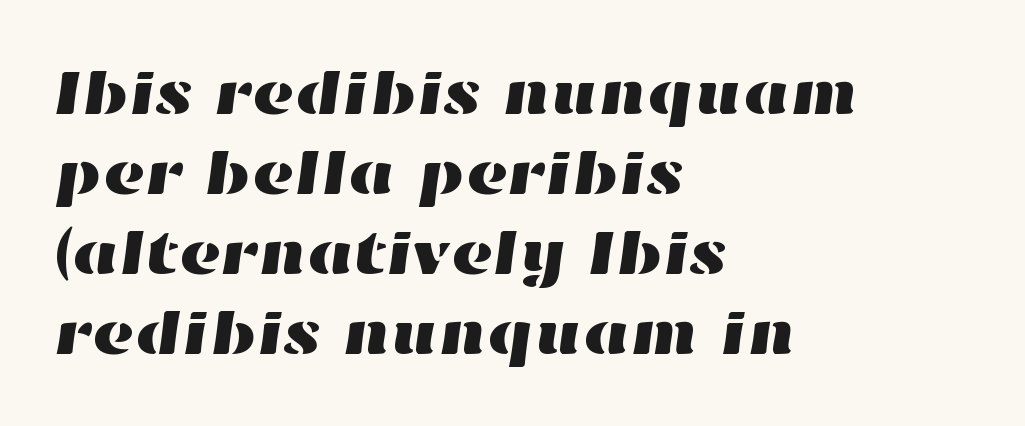
The image shows 64 px wide type; set left-aligned, normal line spacing (1.25x), normal letter spacing, not underlined; high stroke contrast and a medium x-height.
